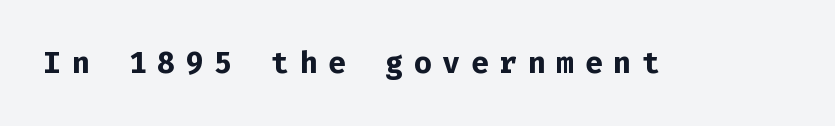
The image shows 30 px bold sans-serif type, upright, monospaced; set unusually wide letter spacing (+0.35 em), not underlined; low stroke contrast and a medium x-height.
